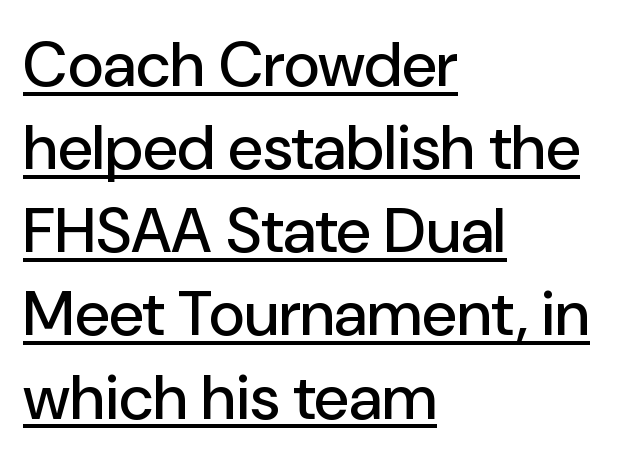
{"serif": "no", "italic": "no", "width": "normal", "stroke_contrast": "low", "x_height": "medium", "monospaced": "no", "underline": "yes", "align": "left", "line_spacing": "normal", "line_spacing_ratio": 1.32, "letter_spacing": "normal", "letter_spacing_em": 0.0, "glyph_px": 63}
